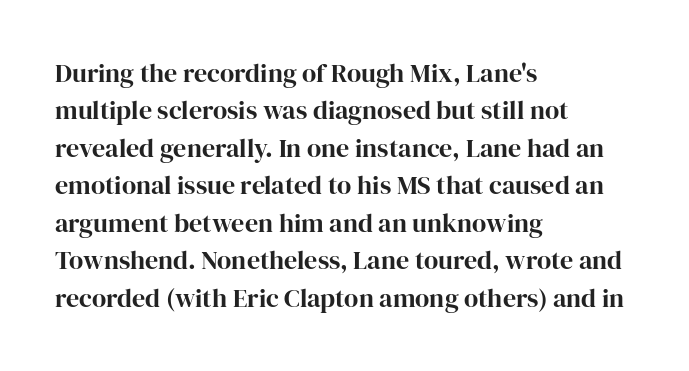
The image shows 26 px text type, upright; set left-aligned, normal line spacing (1.44x), normal letter spacing, not underlined.
